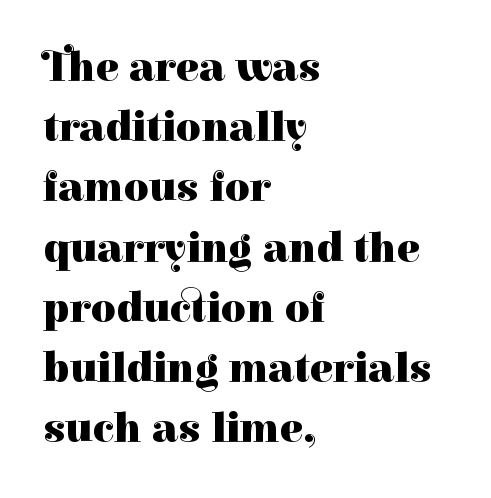
The image shows 43 px heavy serif type, upright; set left-aligned, normal line spacing (1.4x), normal letter spacing, not underlined; high stroke contrast and a medium x-height.
